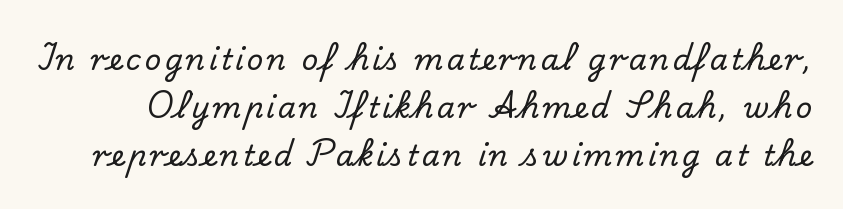
The image shows 29 px serif type; set normal line spacing (1.66x), not underlined; low stroke contrast and a small x-height.
